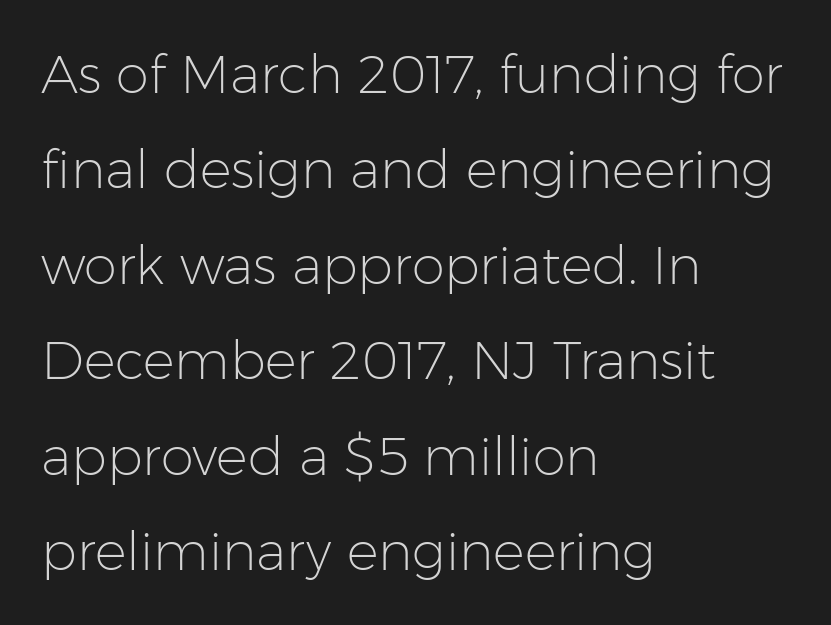
The image shows 53 px light sans-serif type, upright; set left-aligned, line spacing 1.8x, normal letter spacing, not underlined; low stroke contrast and a medium x-height.
